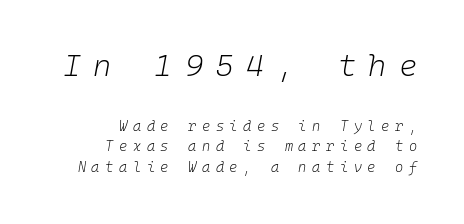
Q: Is the text bold? A: No.
Q: Is the text italic (slanted)? A: Yes, it leans right by about 10 degrees.
Q: Is the text underlined? A: No.
Q: How is the paragraph aligned? A: Right-aligned.
Q: Is the spacing between letters normal or unusually wide? A: Unusually wide.
Q: Is the spacing between lines tight, normal or loose? A: Normal.
Q: Which block of text is set in a larger size, the first (top) or the second (bottom)? A: The first (top) one.
Q: Width (condensed, normal, or wide)? A: Normal.
Q: Stroke contrast? A: Low.
Q: x-height? A: Medium.
Q: Monospaced? A: Yes.
